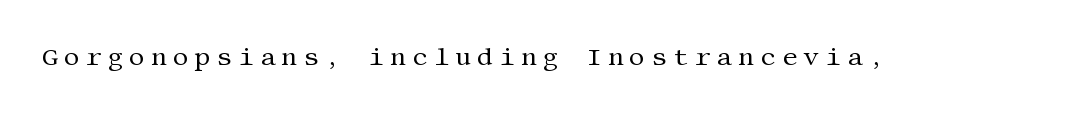
{"italic": "no", "bold": "no", "underline": "no", "letter_spacing": "wide", "letter_spacing_em": 0.23, "glyph_px": 25}
